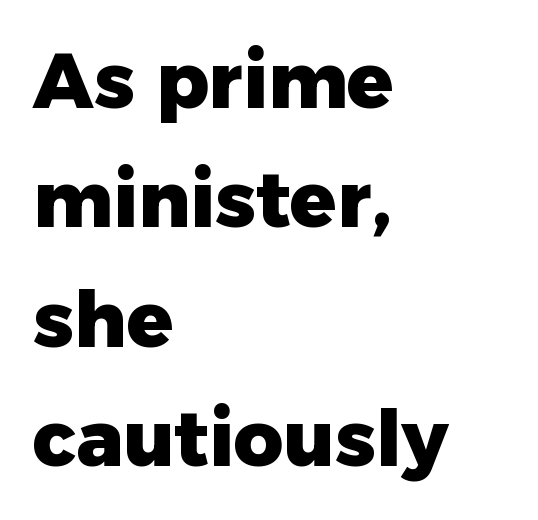
The image shows 77 px heavy sans-serif type, upright; set left-aligned, normal line spacing (1.55x), normal letter spacing, not underlined; low stroke contrast and a medium x-height.
